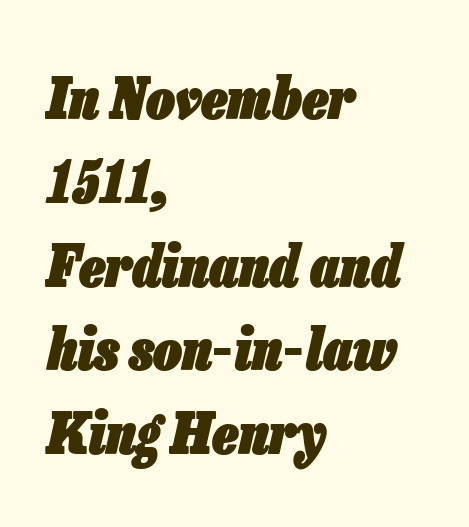
Q: Is the text bold? A: Yes.
Q: Is the text italic (slanted)? A: Yes, it leans right by about 13 degrees.
Q: Is the text underlined? A: No.
Q: How is the paragraph aligned? A: Left-aligned.
Q: Is the spacing between letters normal or unusually wide? A: Normal.
Q: Is the spacing between lines tight, normal or loose? A: Normal.
Q: Width (condensed, normal, or wide)? A: Condensed.
Q: Stroke contrast? A: Low.
Q: x-height? A: Medium.
Q: Monospaced? A: No.
